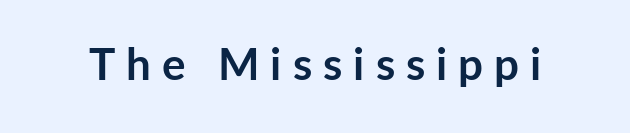
{"serif": "no", "italic": "no", "bold": "yes", "weight": "semibold", "width": "normal", "stroke_contrast": "low", "x_height": "medium", "monospaced": "no", "underline": "no", "letter_spacing": "wide", "letter_spacing_em": 0.25, "glyph_px": 44}
